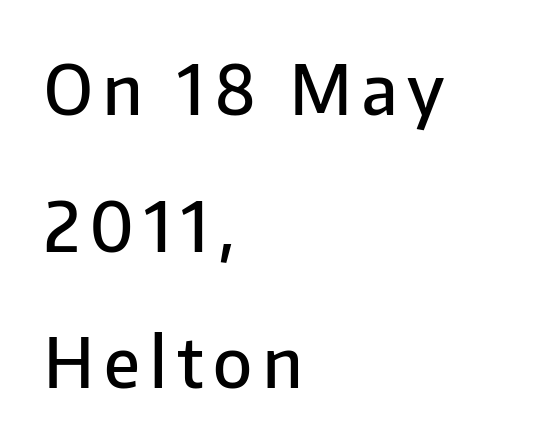
{"serif": "no", "italic": "no", "bold": "semi", "weight": "semibold", "width": "normal", "stroke_contrast": "low", "x_height": "medium", "monospaced": "no", "underline": "no", "align": "left", "line_spacing": "loose", "line_spacing_ratio": 2.01, "glyph_px": 68}
